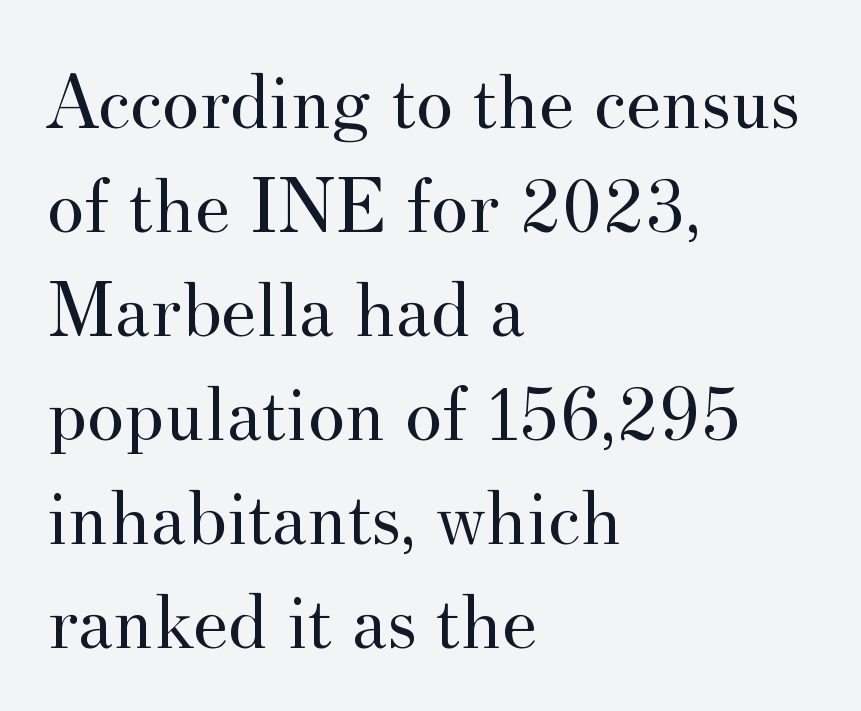
Note the varied advance widths — an 'i' is clearly narrower than an 'm'. Regular leading. Serifs: yes, visible at the terminals of the letterforms. Letters have the restrained weight of plain body copy at most.
